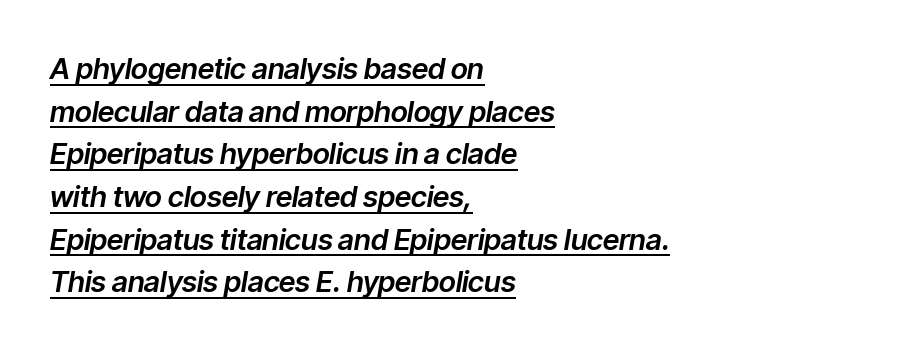
Q: Is the text italic (slanted)? A: Yes, it leans right by about 9 degrees.
Q: Is the text underlined? A: Yes.
Q: How is the paragraph aligned? A: Left-aligned.
Q: Is the spacing between letters normal or unusually wide? A: Normal.
Q: Is the spacing between lines tight, normal or loose? A: Normal.
Q: Width (condensed, normal, or wide)? A: Normal.
Q: Stroke contrast? A: Low.
Q: x-height? A: Medium.
Q: Monospaced? A: No.
